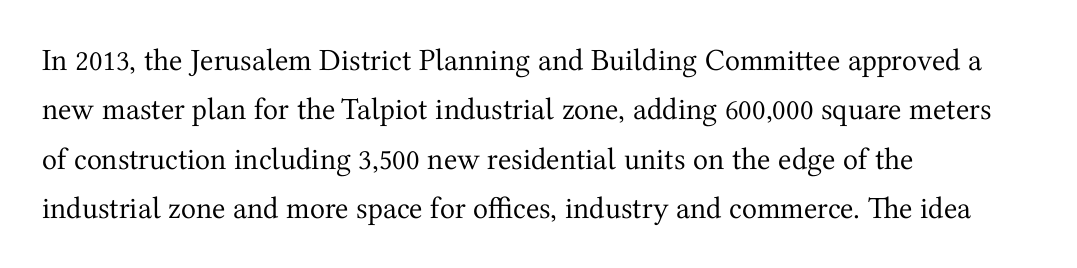
{"serif": "yes", "italic": "no", "bold": "no", "weight": "regular", "width": "normal", "stroke_contrast": "medium", "x_height": "medium", "monospaced": "no", "underline": "no", "align": "left", "line_spacing": "normal", "line_spacing_ratio": 1.59, "letter_spacing": "normal", "letter_spacing_em": 0.0, "glyph_px": 31}
